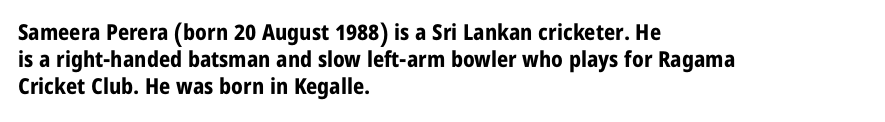
The setting favours the left margin, as ordinary paragraphs usually do. The strip under each line holds only bare page. Every letter is thick-stroked: bold, no question. In terms of posture, this sample is upright. Is the letter spacing exaggerated? No — it looks like the ordinary default.
